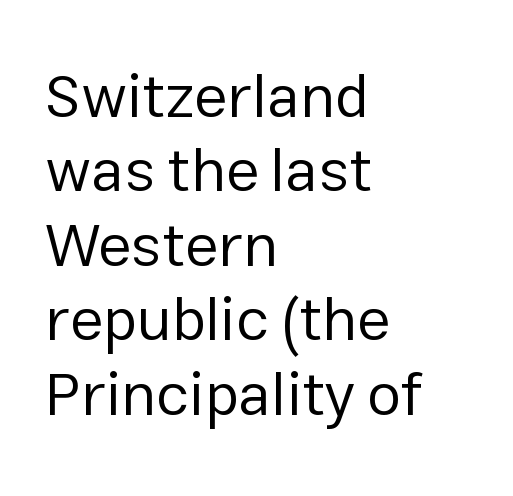
{"serif": "no", "italic": "no", "bold": "no", "weight": "regular", "width": "normal", "stroke_contrast": "low", "x_height": "medium", "monospaced": "no", "underline": "no", "align": "left", "line_spacing_ratio": 1.22, "letter_spacing": "normal", "letter_spacing_em": 0.0, "glyph_px": 61}
